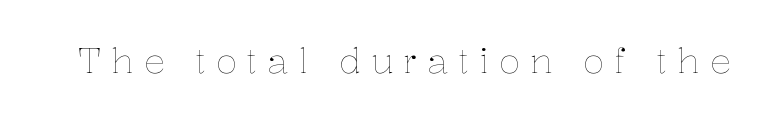
The image shows 35 px thin type, upright; set unusually wide letter spacing (+0.29 em), not underlined; low stroke contrast and a medium x-height.
